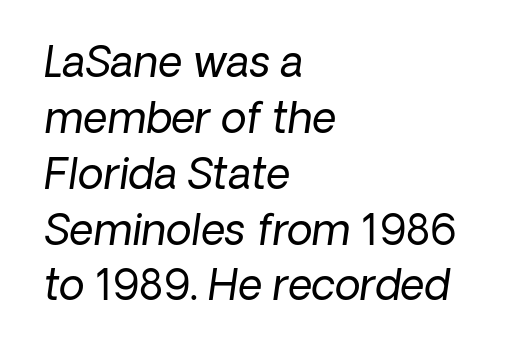
Q: Is the text bold? A: No.
Q: Is the typeface a serif or a sans-serif typeface? A: Sans-serif.
Q: Is the text underlined? A: No.
Q: How is the paragraph aligned? A: Left-aligned.
Q: Is the spacing between letters normal or unusually wide? A: Normal.
Q: Is the spacing between lines tight, normal or loose? A: Normal.
Q: Width (condensed, normal, or wide)? A: Normal.
Q: Stroke contrast? A: Low.
Q: x-height? A: Medium.
Q: Monospaced? A: No.
